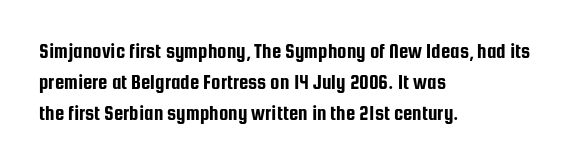
The image shows 21 px text type, upright; set left-aligned, normal line spacing (1.48x), normal letter spacing, not underlined.
